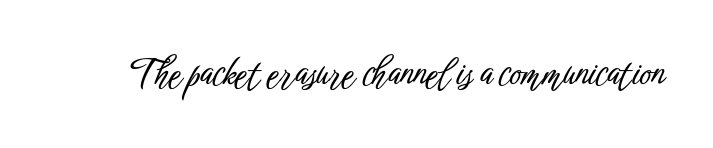
Nothing unusual about the tracking: characters are spaced as the font intends. What kind of face is this? One without serifs — a sans. These lines are rendered in a variable-pitch font.
